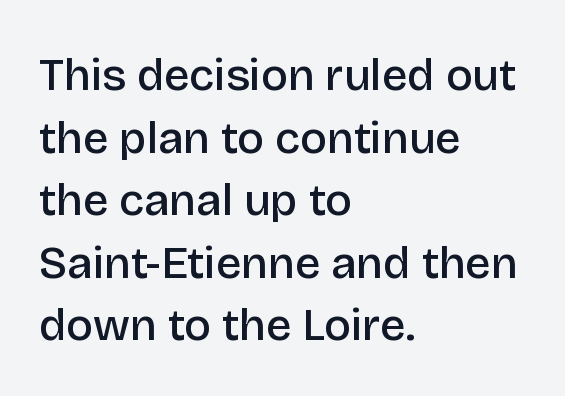
{"serif": "no", "italic": "no", "bold": "semi", "weight": "semibold", "width": "normal", "stroke_contrast": "low", "x_height": "large", "monospaced": "no", "underline": "no", "align": "left", "line_spacing": "normal", "line_spacing_ratio": 1.39, "letter_spacing": "normal", "letter_spacing_em": 0.0, "glyph_px": 45}
